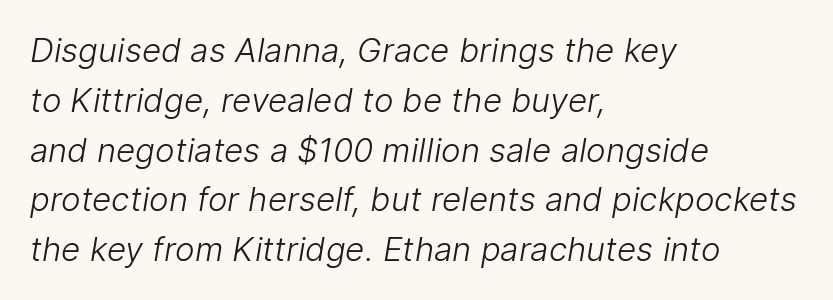
Q: Is the text bold? A: No.
Q: Is the typeface a serif or a sans-serif typeface? A: Sans-serif.
Q: Is the text underlined? A: No.
Q: How is the paragraph aligned? A: Left-aligned.
Q: Is the spacing between letters normal or unusually wide? A: Normal.
Q: Is the spacing between lines tight, normal or loose? A: Normal.
Q: Width (condensed, normal, or wide)? A: Normal.
Q: Stroke contrast? A: Low.
Q: x-height? A: Medium.
Q: Monospaced? A: No.
